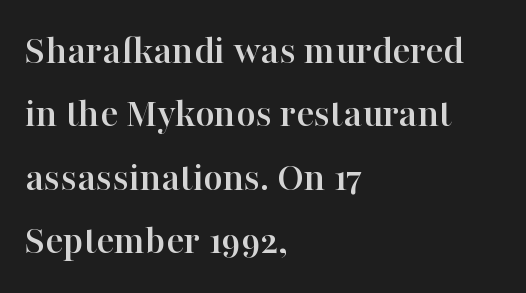
Baseline-to-baseline distance is the conventional proportion of letter height. These lines stack with their left ends in a neat column. Just letters on the line, the space beneath them empty. The letters carry serifs — small finishing strokes at the ends of their stems. These lines are rendered in a variable-pitch font. The type sits square on the baseline with zero lean.
